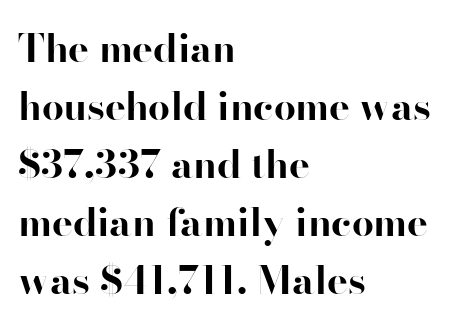
The image shows 39 px bold sans-serif type, upright; set left-aligned, normal line spacing (1.49x), normal letter spacing, not underlined; high stroke contrast and a small x-height.
